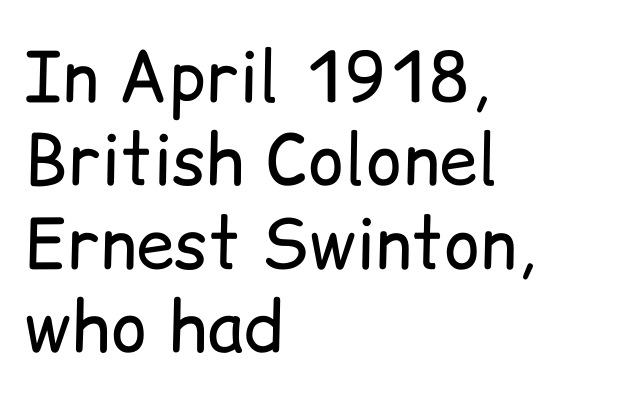
The gaps between neighbouring characters are ordinary and unremarkable. Descenders hang freely into open space. Upright lettering throughout. Serif or sans? Sans — the stroke terminals are bare. Counters stay open thanks to moderate or lighter strokes.
